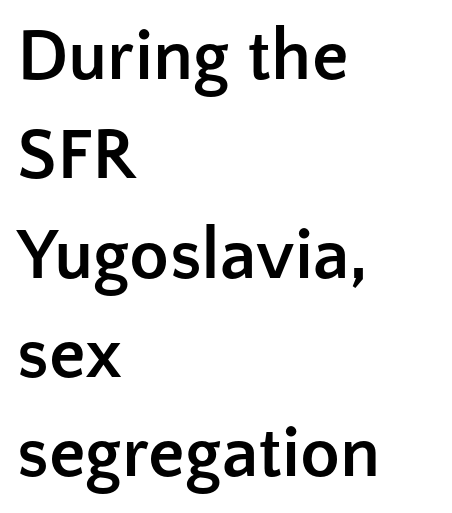
{"serif": "no", "italic": "no", "bold": "yes", "weight": "semibold", "width": "normal", "stroke_contrast": "low", "x_height": "medium", "monospaced": "no", "underline": "no", "align": "left", "line_spacing": "normal", "line_spacing_ratio": 1.36, "letter_spacing": "normal", "letter_spacing_em": 0.0, "glyph_px": 73}
